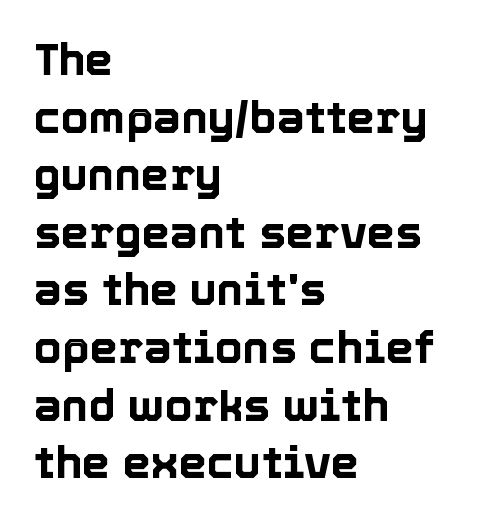
The image shows 45 px text type, upright; set left-aligned, normal line spacing (1.28x), normal letter spacing, not underlined; a medium x-height.
